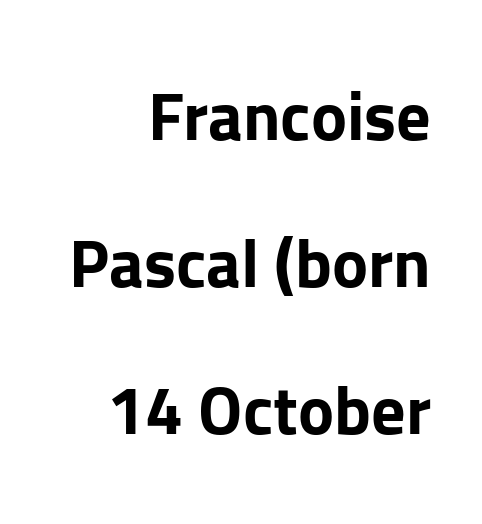
The image shows 68 px bold sans-serif type, upright; set right-aligned, loose line spacing (2.16x), normal letter spacing, not underlined; low stroke contrast and a medium x-height.
